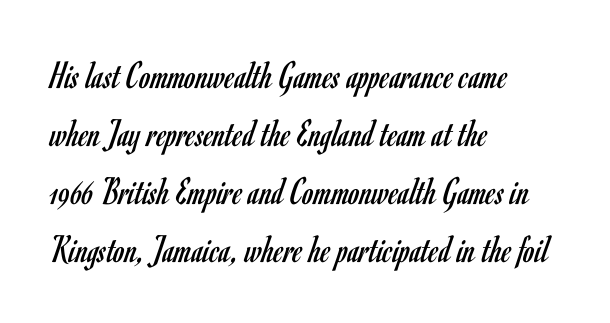
The foot of each line stays bare and open. This rendering uses left alignment, leaving the right contour irregular. These lines are composed in type without serifs. Proportional: the letters do not fall into vertical columns. A typesetter would call this leading conventional body-copy spacing.
